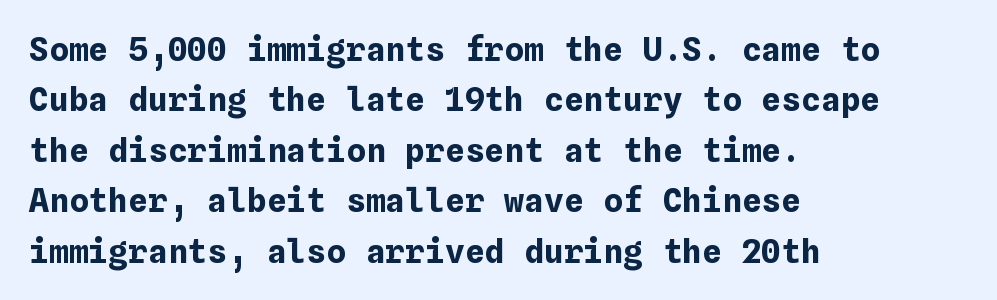
Set as a true bold cut, around the 700 mark. Does extra space separate the letters? No, they use regular spacing. A typesetter would mark this as roman, not italic. The lines sit at an ordinary, default distance from one another. The lines are quadded left. Descenders hang freely into open space.
